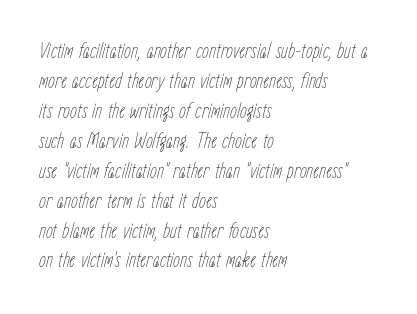
Is the type slanted? Yes — the strokes lean at a clear angle. Inter-character spacing is left at the font's built-in metrics. In CSS terms this would be text-align: left. Summary of weight: not heavy and not bold.
